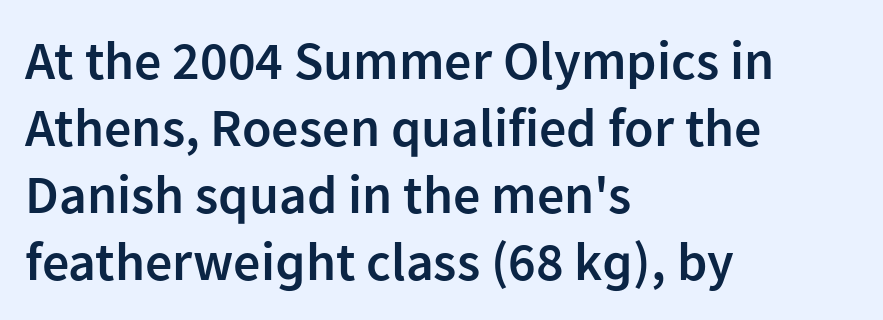
Q: Is the text bold? A: Semi-bold.
Q: Is the text italic (slanted)? A: No, it is upright.
Q: Is the typeface a serif or a sans-serif typeface? A: Sans-serif.
Q: Is the text underlined? A: No.
Q: How is the paragraph aligned? A: Left-aligned.
Q: Is the spacing between letters normal or unusually wide? A: Normal.
Q: Width (condensed, normal, or wide)? A: Normal.
Q: Stroke contrast? A: Low.
Q: x-height? A: Medium.
Q: Monospaced? A: No.
